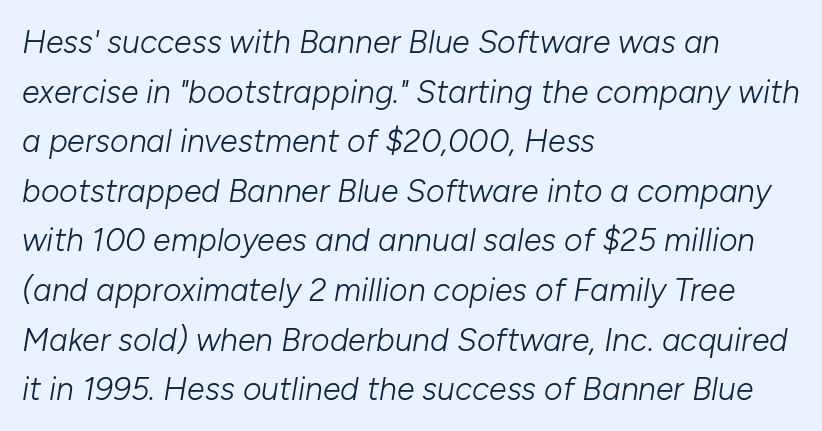
{"italic": "yes", "lean": "right", "slant_degrees": 10, "bold": "no", "weight": "light", "width": "normal", "stroke_contrast": "low", "x_height": "medium", "monospaced": "no", "underline": "no", "align": "left", "line_spacing": "normal", "line_spacing_ratio": 1.55, "letter_spacing": "normal", "letter_spacing_em": 0.0, "glyph_px": 32}
